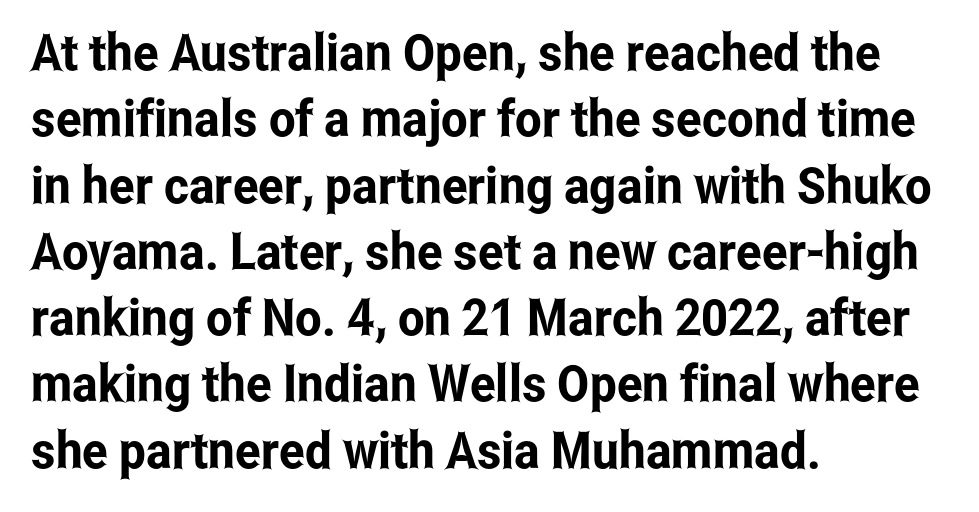
Q: Is the text italic (slanted)? A: No, it is upright.
Q: Is the typeface a serif or a sans-serif typeface? A: Sans-serif.
Q: Is the text underlined? A: No.
Q: How is the paragraph aligned? A: Left-aligned.
Q: Is the spacing between letters normal or unusually wide? A: Normal.
Q: Is the spacing between lines tight, normal or loose? A: Normal.
Q: Width (condensed, normal, or wide)? A: Condensed.
Q: Stroke contrast? A: Low.
Q: x-height? A: Medium.
Q: Monospaced? A: No.
